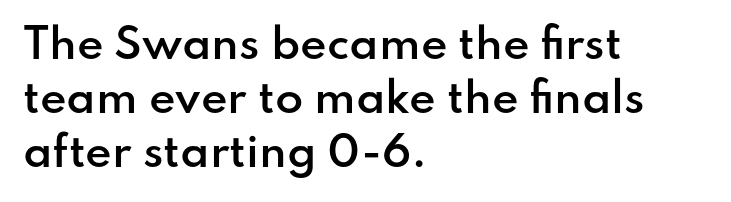
The image shows 41 px semibold sans-serif type, upright; set left-aligned, normal line spacing (1.32x), normal letter spacing, not underlined; low stroke contrast and a small x-height.
